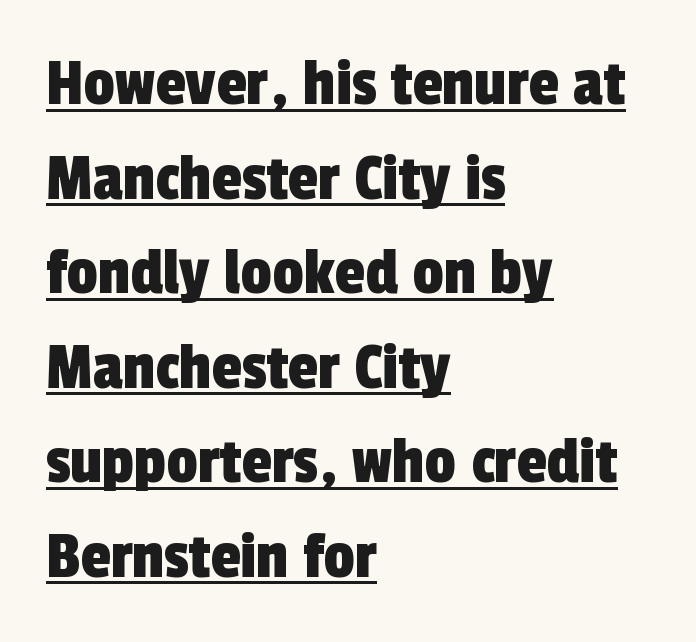
{"serif": "no", "width": "condensed", "x_height": "medium", "monospaced": "no", "underline": "yes", "align": "left", "line_spacing": "normal", "line_spacing_ratio": 1.37, "letter_spacing": "normal", "letter_spacing_em": 0.0, "glyph_px": 69}
